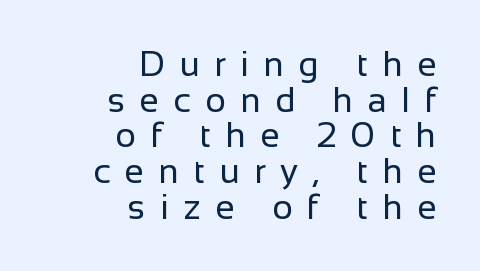
{"serif": "no", "italic": "no", "bold": "no", "weight": "regular", "width": "normal", "stroke_contrast": "low", "x_height": "medium", "monospaced": "no", "underline": "no", "align": "right", "line_spacing": "tight", "line_spacing_ratio": 1.02, "letter_spacing": "wide", "letter_spacing_em": 0.41, "glyph_px": 35}
